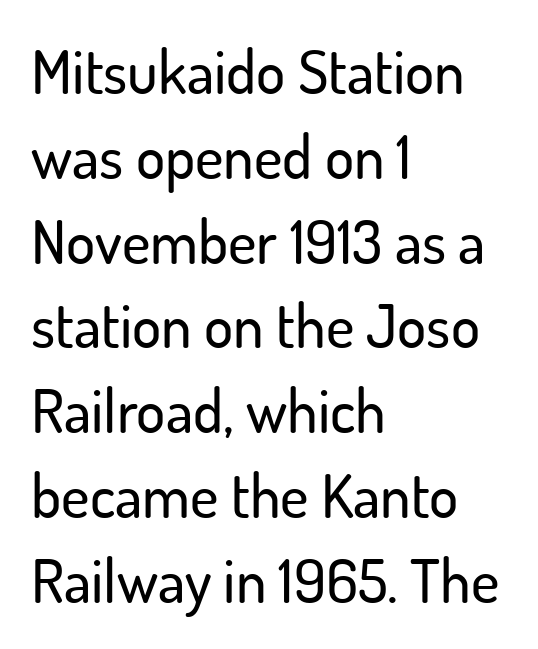
Q: Is the text italic (slanted)? A: No, it is upright.
Q: Is the typeface a serif or a sans-serif typeface? A: Sans-serif.
Q: Is the text underlined? A: No.
Q: How is the paragraph aligned? A: Left-aligned.
Q: Is the spacing between letters normal or unusually wide? A: Normal.
Q: Is the spacing between lines tight, normal or loose? A: Normal.
Q: Width (condensed, normal, or wide)? A: Normal.
Q: Stroke contrast? A: Low.
Q: x-height? A: Small.
Q: Monospaced? A: No.
